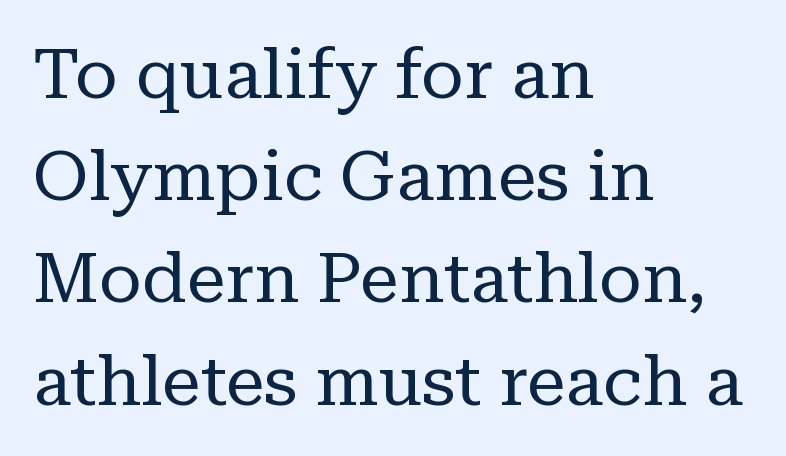
Q: Is the text bold? A: No.
Q: Is the text italic (slanted)? A: No, it is upright.
Q: Is the typeface a serif or a sans-serif typeface? A: Serif.
Q: Is the text underlined? A: No.
Q: How is the paragraph aligned? A: Left-aligned.
Q: Is the spacing between letters normal or unusually wide? A: Normal.
Q: Is the spacing between lines tight, normal or loose? A: Normal.
Q: Width (condensed, normal, or wide)? A: Normal.
Q: Stroke contrast? A: Low.
Q: x-height? A: Medium.
Q: Monospaced? A: No.
